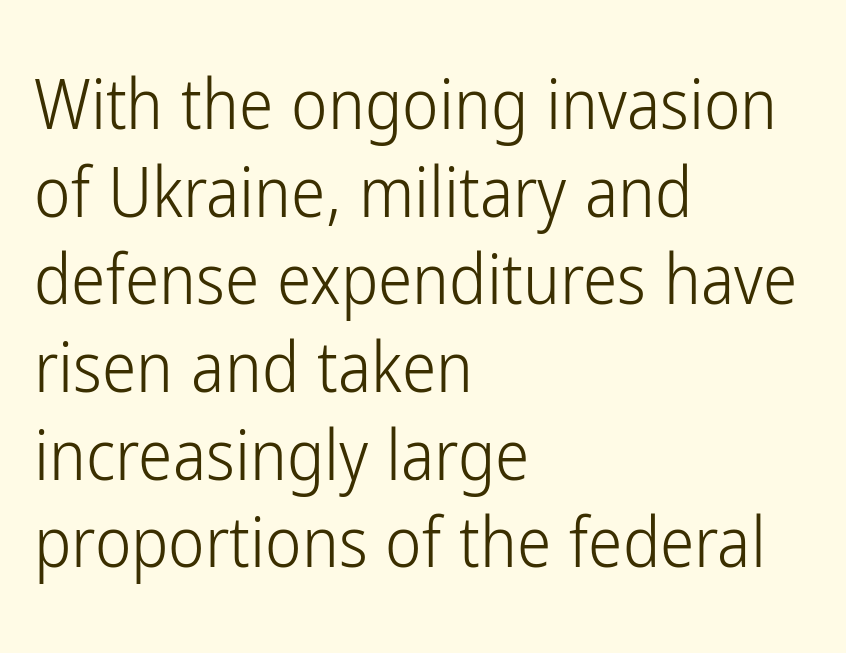
{"serif": "no", "italic": "no", "bold": "no", "weight": "light", "width": "condensed", "stroke_contrast": "low", "x_height": "medium", "monospaced": "no", "underline": "no", "align": "left", "line_spacing": "normal", "line_spacing_ratio": 1.27, "letter_spacing": "normal", "letter_spacing_em": 0.0, "glyph_px": 69}
